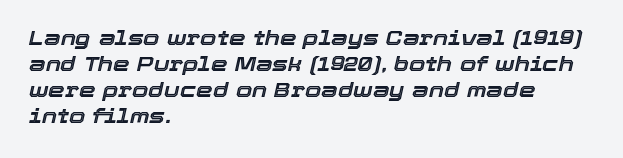
{"italic": "yes", "lean": "right", "slant_degrees": 12, "underline": "no", "align": "left", "line_spacing_ratio": 1.24, "letter_spacing": "normal", "letter_spacing_em": 0.0, "glyph_px": 21}
